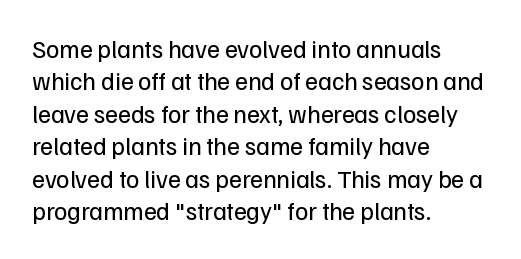
The image shows 25 px text type, upright; set left-aligned, normal line spacing (1.3x), normal letter spacing, not underlined.
